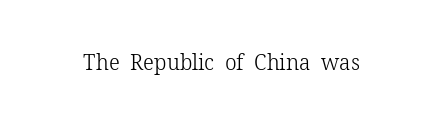
The passage shown is not underscored anywhere. The font's upright variant was chosen for this text. Stems here are at most as thick as an everyday book face. Observe the ordinary spacing: letters are neighbours, not strangers.
